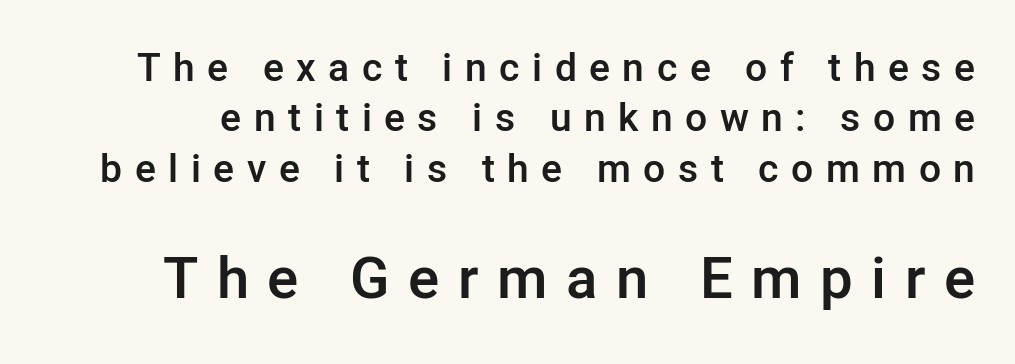
Q: Is the text bold? A: Semi-bold.
Q: Is the text italic (slanted)? A: No, it is upright.
Q: Is the typeface a serif or a sans-serif typeface? A: Sans-serif.
Q: Is the text underlined? A: No.
Q: Is the spacing between letters normal or unusually wide? A: Unusually wide.
Q: Is the spacing between lines tight, normal or loose? A: Normal.
Q: Which block of text is set in a larger size, the first (top) or the second (bottom)? A: The second (bottom) one.
Q: Width (condensed, normal, or wide)? A: Normal.
Q: Stroke contrast? A: Low.
Q: x-height? A: Medium.
Q: Monospaced? A: No.
